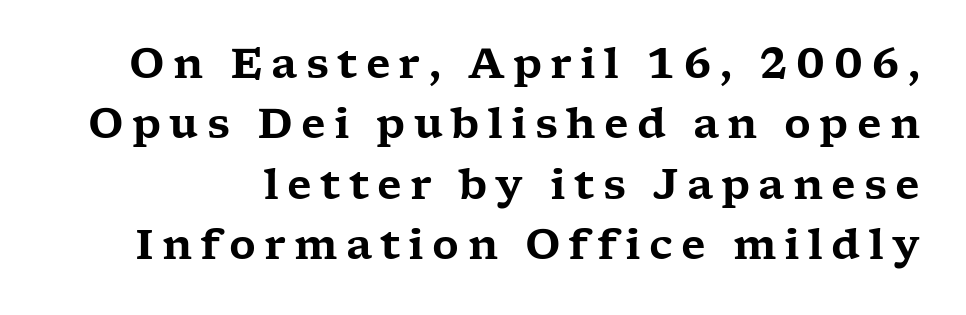
{"serif": "yes", "italic": "no", "width": "wide", "stroke_contrast": "low", "x_height": "medium", "monospaced": "no", "underline": "no", "line_spacing": "normal", "line_spacing_ratio": 1.47, "letter_spacing": "wide", "letter_spacing_em": 0.2, "glyph_px": 41}
